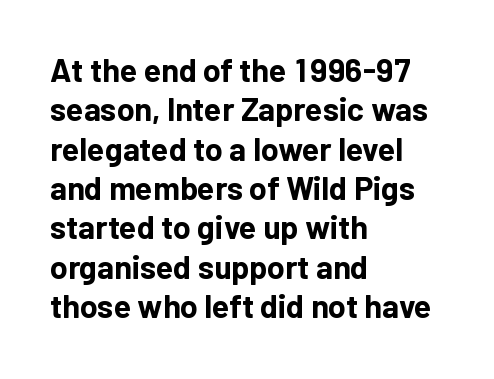
The image shows 32 px bold sans-serif type, upright; set left-aligned, line spacing 1.23x, normal letter spacing, not underlined; low stroke contrast and a medium x-height.
